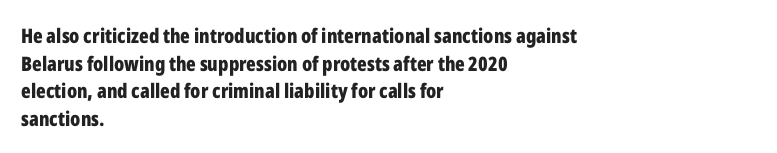
The image shows 20 px bold type, upright; set left-aligned, normal line spacing (1.38x), normal letter spacing, not underlined.
